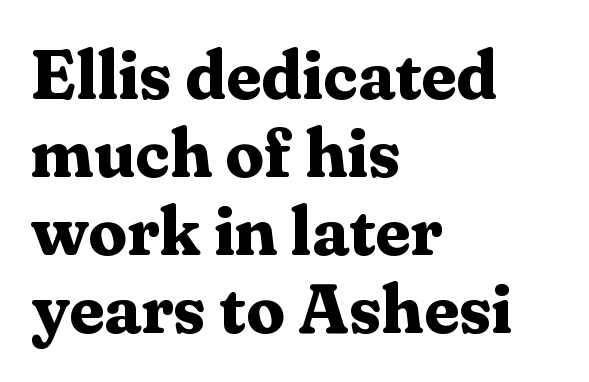
Q: Is the text bold? A: Yes.
Q: Is the text italic (slanted)? A: No, it is upright.
Q: Is the typeface a serif or a sans-serif typeface? A: Serif.
Q: Is the text underlined? A: No.
Q: How is the paragraph aligned? A: Left-aligned.
Q: Is the spacing between letters normal or unusually wide? A: Normal.
Q: Is the spacing between lines tight, normal or loose? A: Tight.
Q: Width (condensed, normal, or wide)? A: Normal.
Q: Stroke contrast? A: Medium.
Q: x-height? A: Medium.
Q: Monospaced? A: No.
